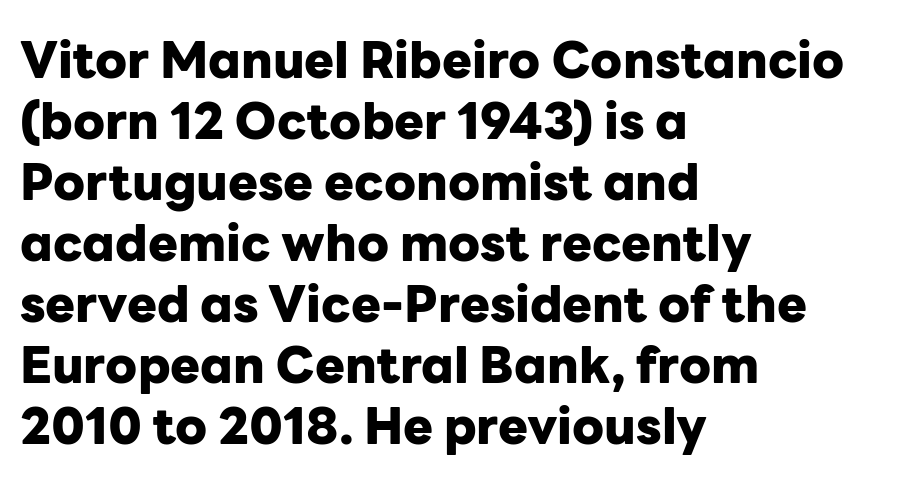
{"serif": "no", "italic": "no", "bold": "yes", "weight": "heavy", "width": "normal", "stroke_contrast": "low", "x_height": "medium", "monospaced": "no", "underline": "no", "align": "left", "line_spacing_ratio": 1.22, "letter_spacing": "normal", "letter_spacing_em": 0.0, "glyph_px": 50}
